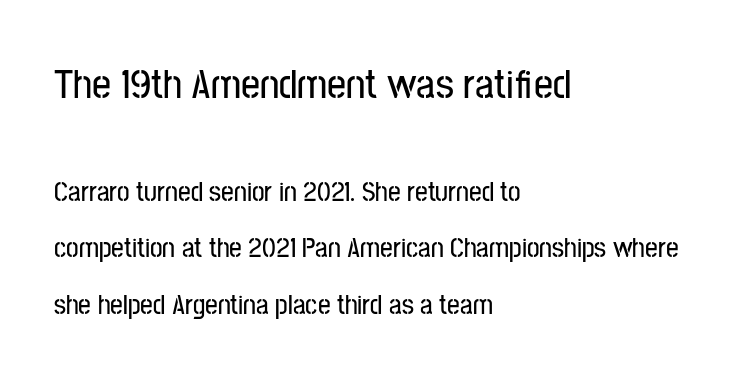
{"serif": "no", "italic": "no", "width": "condensed", "stroke_contrast": "low", "x_height": "medium", "monospaced": "no", "underline": "no", "align": "left", "line_spacing": "loose", "line_spacing_ratio": 2.01, "letter_spacing": "normal", "letter_spacing_em": 0.0, "larger_block": "first", "size_ratio": 1.5, "glyph_px": 42}
